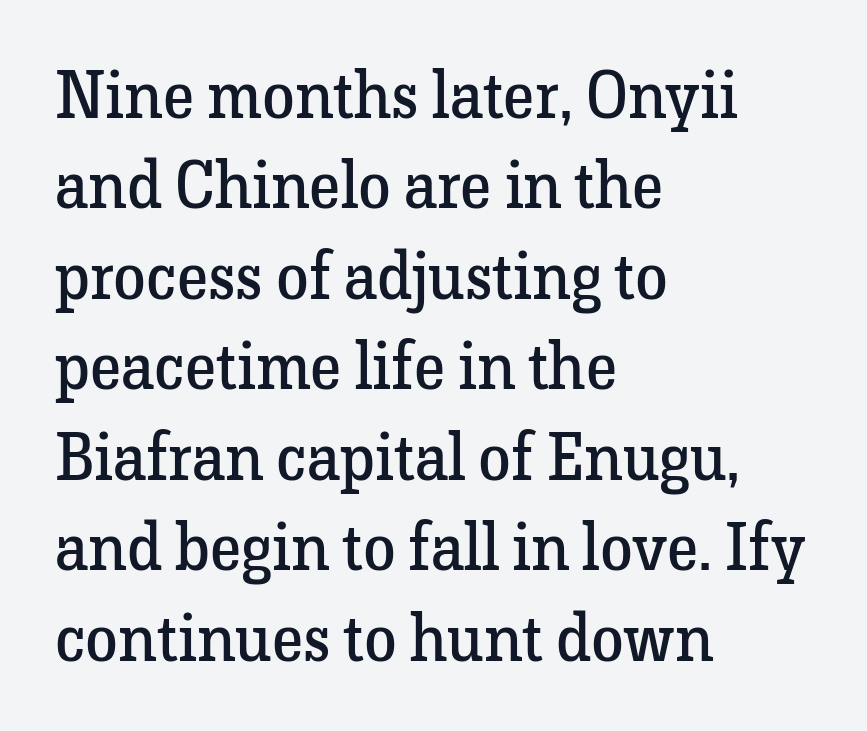
The lines are quadded left. Regarding serifs, this sample has them. Think of a printed novel: that variable character pitch is what you see here. Counters stay open thanks to moderate or lighter strokes.
